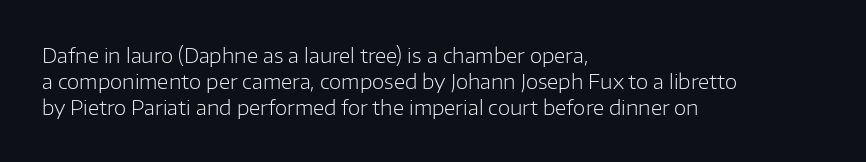
Interline gaps are of average width in this sample. Style check: upright. Tracking here is standard; glyphs follow each other at the usual distance. Stroke mass is kept to a normal reading level or below. Beneath every word, the page is bare. Leftover space on each line is placed entirely after the last word.
